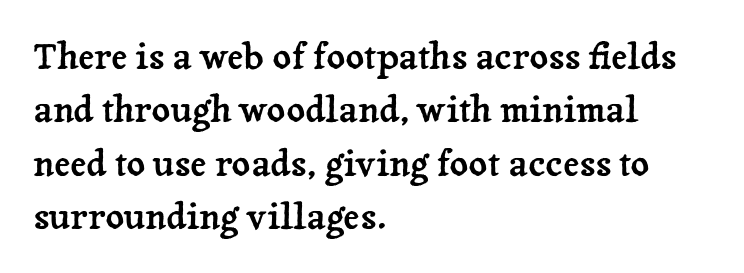
{"serif": "yes", "italic": "no", "width": "normal", "stroke_contrast": "low", "x_height": "medium", "monospaced": "no", "underline": "no", "align": "left", "line_spacing": "normal", "line_spacing_ratio": 1.48, "letter_spacing": "normal", "letter_spacing_em": 0.0, "glyph_px": 36}
